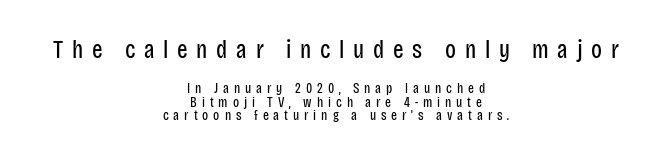
The image shows 25 px text type, upright; set centered, tight line spacing (0.99x), unusually wide letter spacing (+0.35 em), not underlined; the first (top) block is 1.79x larger.
